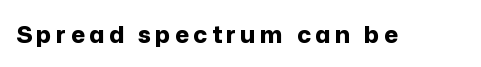
The image shows 24 px bold type, upright; set not underlined.
